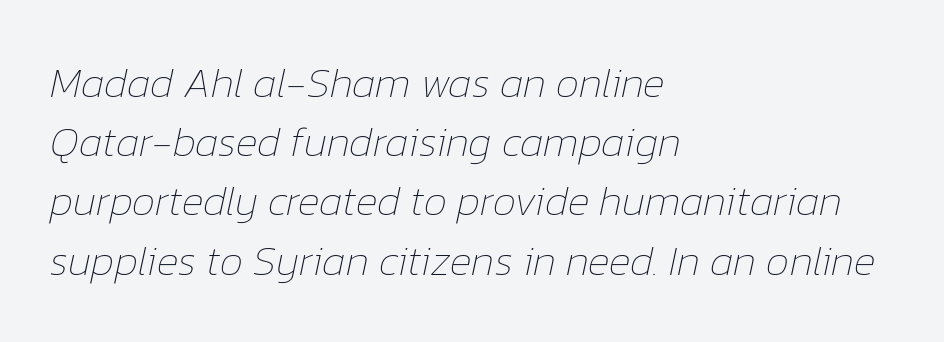
The image shows 42 px thin type, italic (leaning right); set left-aligned, normal line spacing (1.41x), normal letter spacing, not underlined; low stroke contrast and a medium x-height.
